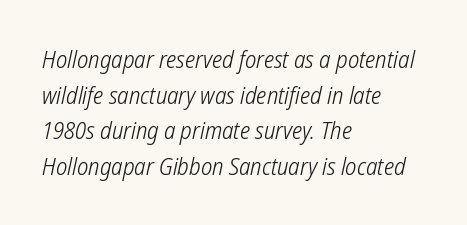
The image shows 24 px text type; set left-aligned, normal line spacing (1.48x), normal letter spacing, not underlined.
